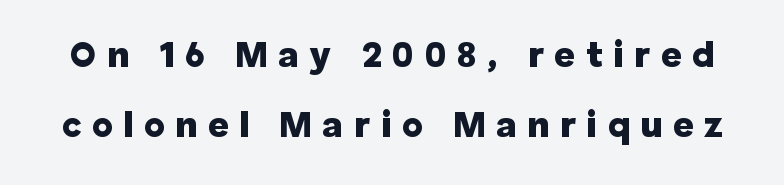
Just letters on the line, the space beneath them empty. In terms of letterform style, serifs are entirely absent. The lettering stays uniformly vertical, giving the passage a roman look. Bold? Absolutely — the strokes are thick and heavy. Character widths vary here, with narrow letters taking less room than wide ones.
